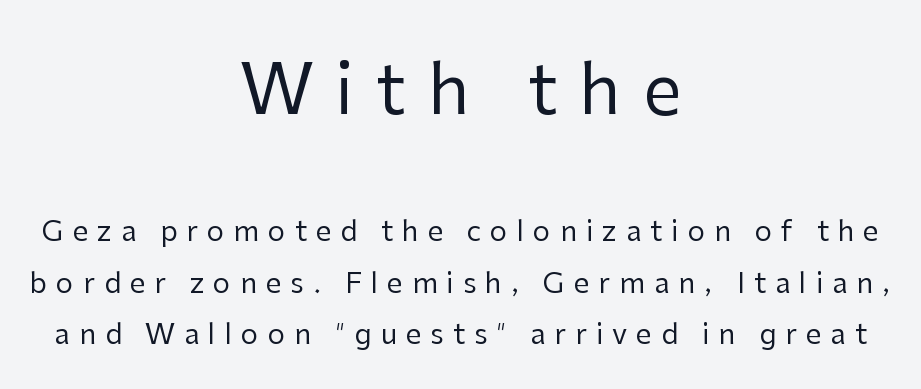
The image shows 69 px regular-weight sans-serif type, upright; set centered, line spacing 1.83x, unusually wide letter spacing (+0.32 em), not underlined; the first (top) block is 2.46x larger; low stroke contrast and a medium x-height.
